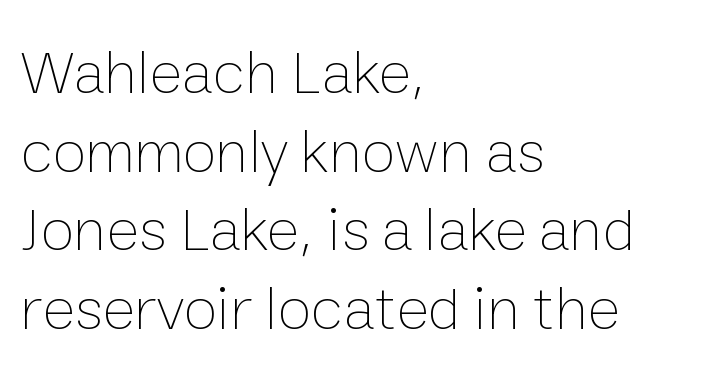
{"italic": "no", "bold": "no", "weight": "thin", "width": "normal", "stroke_contrast": "low", "x_height": "medium", "monospaced": "no", "underline": "no", "align": "left", "line_spacing": "normal", "line_spacing_ratio": 1.27, "letter_spacing": "normal", "letter_spacing_em": 0.0, "glyph_px": 62}
